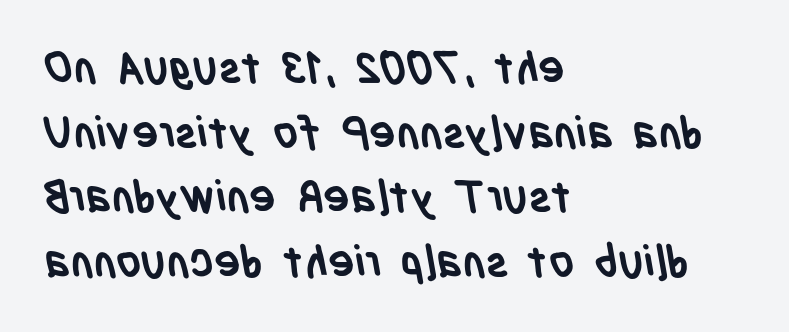
Q: Is the text bold? A: Yes.
Q: Is the typeface a serif or a sans-serif typeface? A: Sans-serif.
Q: Is the text underlined? A: No.
Q: How is the paragraph aligned? A: Left-aligned.
Q: Is the spacing between letters normal or unusually wide? A: Normal.
Q: Is the spacing between lines tight, normal or loose? A: Normal.
Q: Width (condensed, normal, or wide)? A: Condensed.
Q: Stroke contrast? A: Low.
Q: x-height? A: Large.
Q: Monospaced? A: No.
